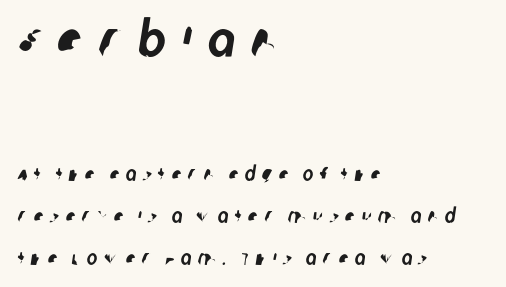
{"serif": "no", "width": "condensed", "stroke_contrast": "low", "x_height": "large", "monospaced": "no", "underline": "no", "align": "left", "line_spacing": "loose", "line_spacing_ratio": 2.1, "letter_spacing": "wide", "letter_spacing_em": 0.32, "larger_block": "first", "size_ratio": 2.55, "glyph_px": 51}
